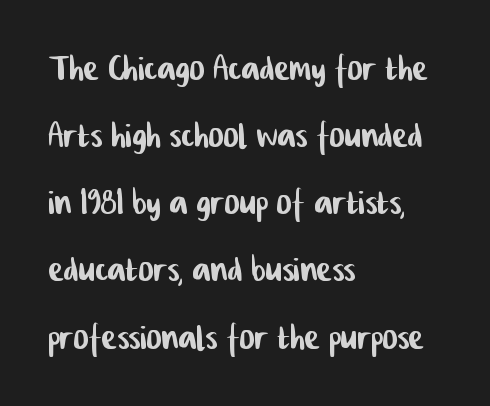
This sample has the flowing, uneven cadence of proportional lettering. Does the type have serifs? No, each stem ends abruptly. Notice how descenders clear the ascenders below comfortably — that's standard leading. Each word holds together tightly as a unit, with standard inter-letter gaps. These lines are set flush left with a ragged right edge.
